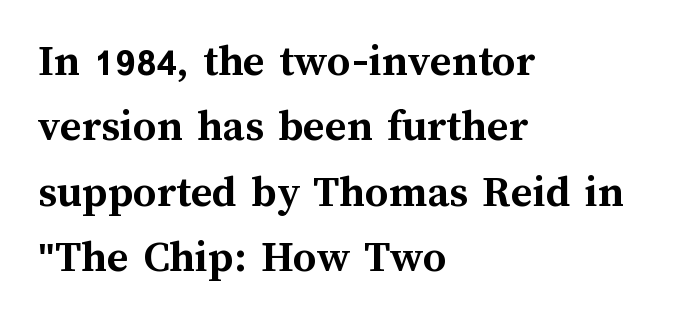
Q: Is the text bold? A: Yes.
Q: Is the text italic (slanted)? A: No, it is upright.
Q: Is the text underlined? A: No.
Q: How is the paragraph aligned? A: Left-aligned.
Q: Is the spacing between letters normal or unusually wide? A: Normal.
Q: Is the spacing between lines tight, normal or loose? A: Normal.
Q: Width (condensed, normal, or wide)? A: Normal.
Q: Stroke contrast? A: Medium.
Q: x-height? A: Medium.
Q: Monospaced? A: No.
